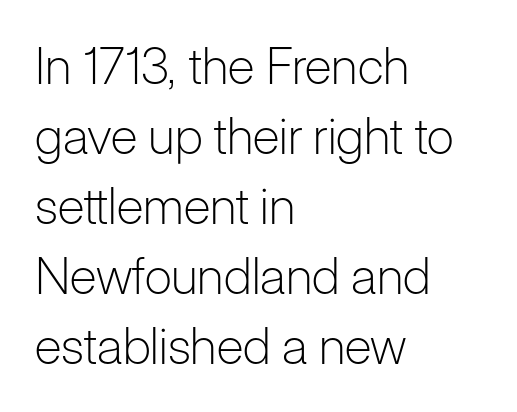
The image shows 50 px light sans-serif type, upright; set left-aligned, normal line spacing (1.4x), normal letter spacing, not underlined; low stroke contrast and a medium x-height.
